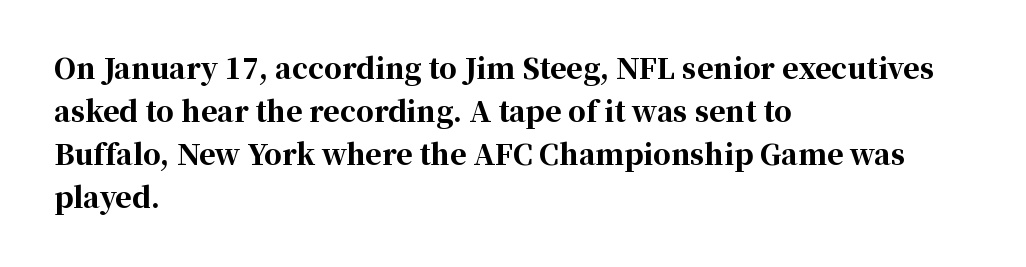
The image shows 28 px bold serif type, upright; set left-aligned, normal line spacing (1.54x), normal letter spacing, not underlined; high stroke contrast and a medium x-height.
